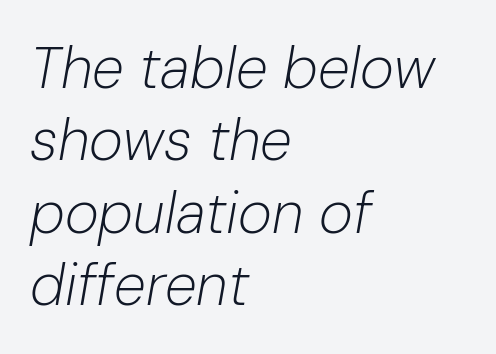
Looks like regular typesetting: each glyph gets only the width it needs. If you measured baseline to baseline, you'd find a middling distance. This sample uses plain, unmodified letter spacing. On a weight scale, this lands at 450 or below. Nobody drew a line under any word here. Emphasis-style slanted type is in use.
